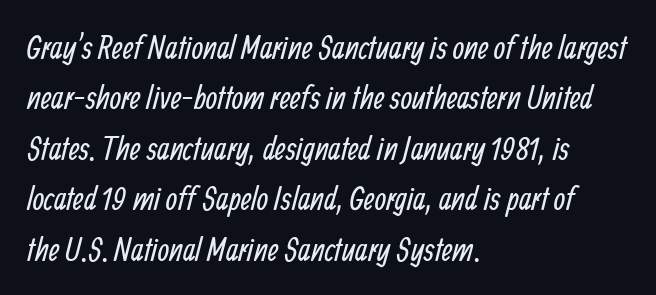
{"serif": "no", "bold": "no", "weight": "regular", "width": "condensed", "stroke_contrast": "low", "x_height": "medium", "monospaced": "no", "underline": "no", "align": "left", "line_spacing": "normal", "line_spacing_ratio": 1.53, "letter_spacing": "normal", "letter_spacing_em": 0.0, "glyph_px": 33}
